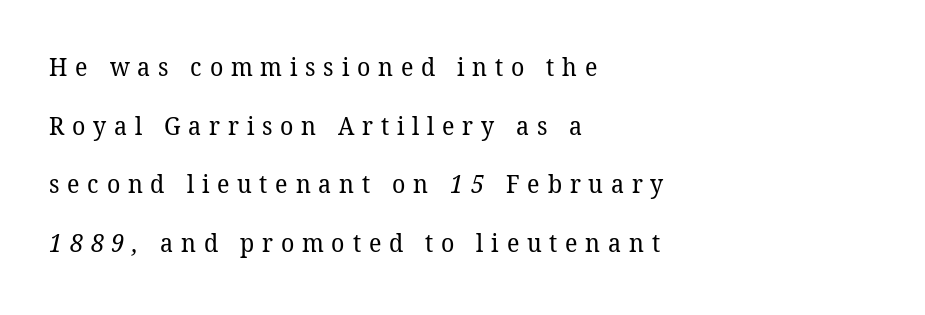
Q: Is the text bold? A: No.
Q: Is the text underlined? A: No.
Q: How is the paragraph aligned? A: Left-aligned.
Q: Is the spacing between letters normal or unusually wide? A: Unusually wide.
Q: Is the spacing between lines tight, normal or loose? A: Loose.
